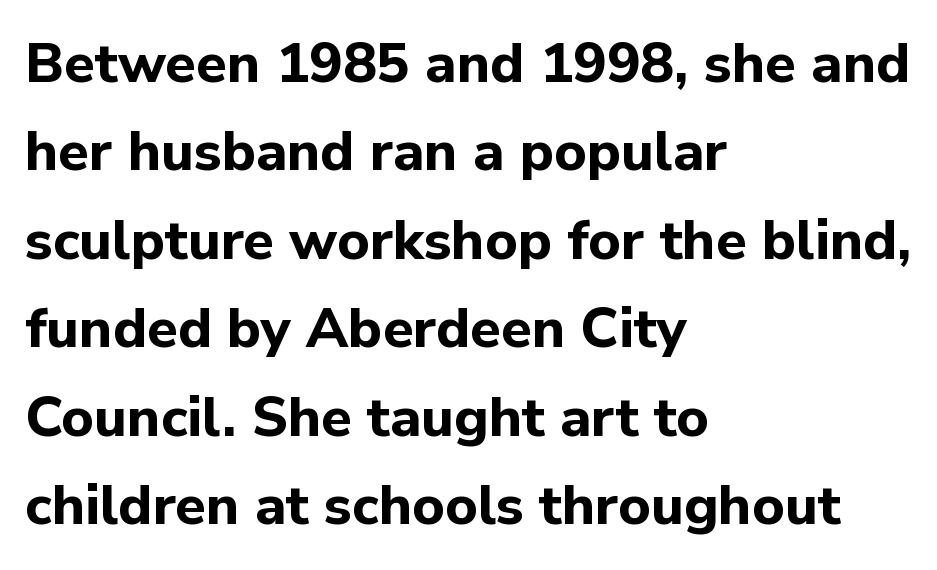
The image shows 56 px bold sans-serif type, upright; set left-aligned, normal line spacing (1.58x), normal letter spacing, not underlined; low stroke contrast and a medium x-height.
